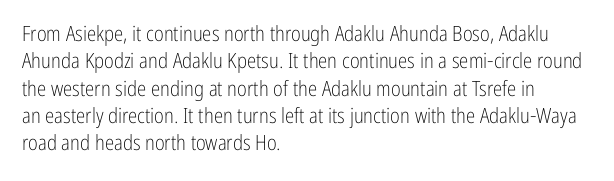
Q: Is the text bold? A: No.
Q: Is the text italic (slanted)? A: No, it is upright.
Q: Is the text underlined? A: No.
Q: How is the paragraph aligned? A: Left-aligned.
Q: Is the spacing between letters normal or unusually wide? A: Normal.
Q: Is the spacing between lines tight, normal or loose? A: Normal.
